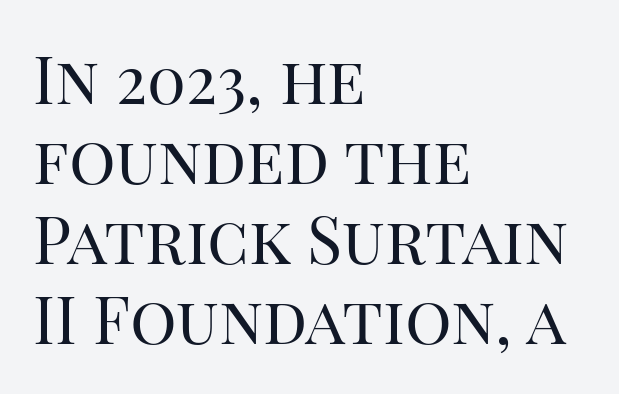
The strokes are not fattened; the text isn't bold. You could not count columns in this text — the font is proportionally spaced. Serif or sans? Serif — the stroke terminals have little feet. These lines stack with their left ends in a neat column.
